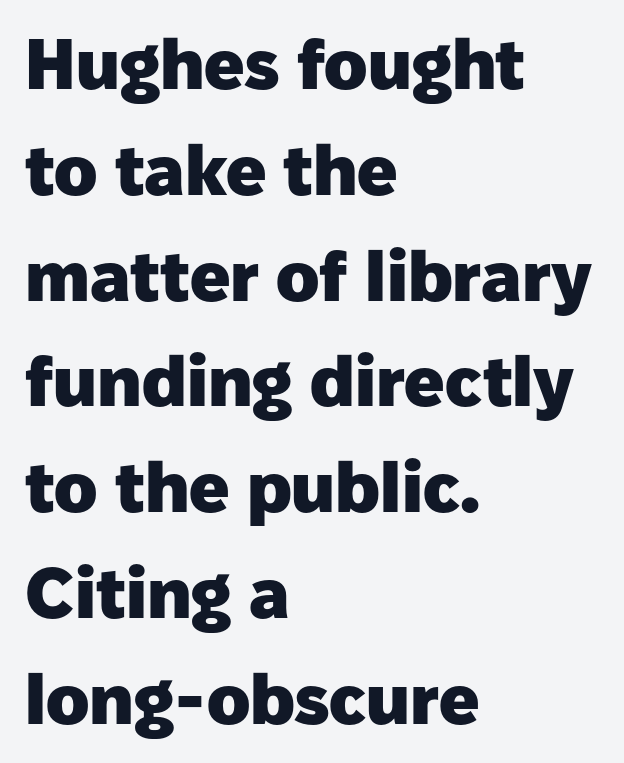
The image shows 71 px heavy sans-serif type, upright; set left-aligned, normal line spacing (1.49x), normal letter spacing, not underlined; low stroke contrast and a medium x-height.
